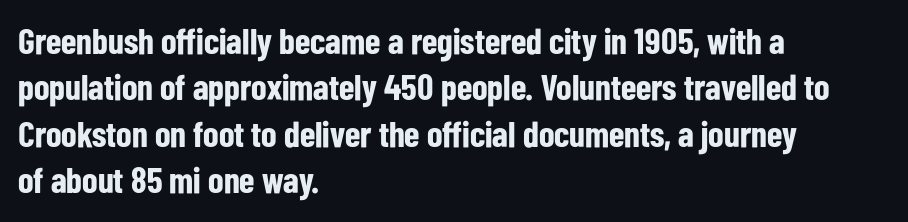
{"serif": "no", "italic": "no", "bold": "yes", "weight": "bold", "width": "condensed", "stroke_contrast": "low", "x_height": "medium", "monospaced": "no", "underline": "no", "align": "left", "line_spacing": "normal", "line_spacing_ratio": 1.29, "letter_spacing": "normal", "letter_spacing_em": 0.0, "glyph_px": 36}
